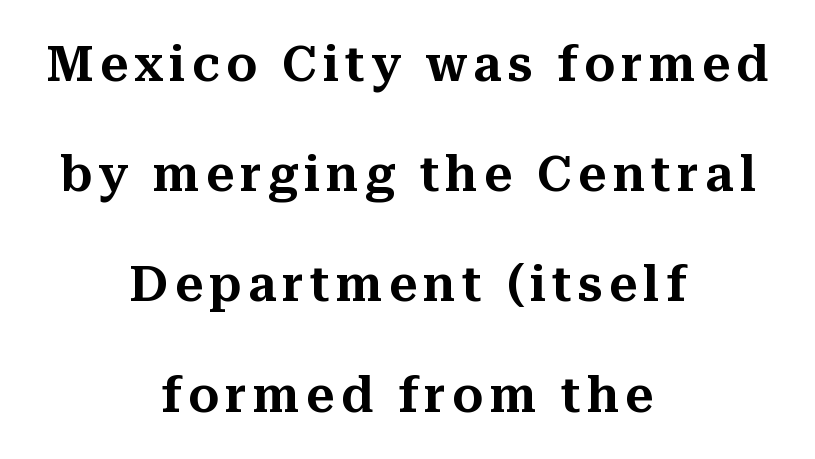
The image shows 49 px serif type, upright; set centered, loose line spacing (2.25x), not underlined; medium stroke contrast and a medium x-height.
